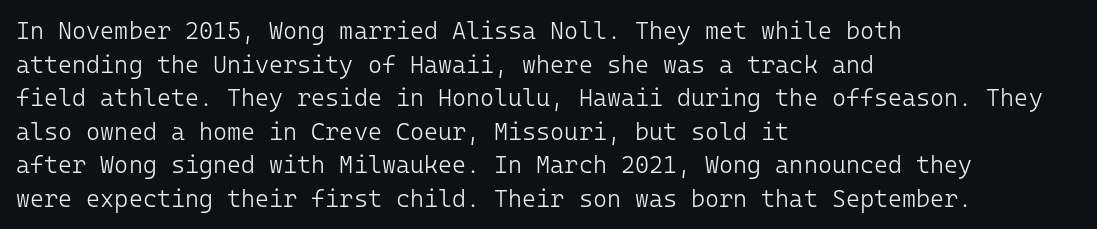
Does the copy run flush right? No — it runs flush left. Does extra space separate the letters? No, they use regular spacing. The letters look calm and open, with moderate or lighter stems. Beneath every word, the page is bare. Normally led — the rows are evenly, conventionally spaced.
